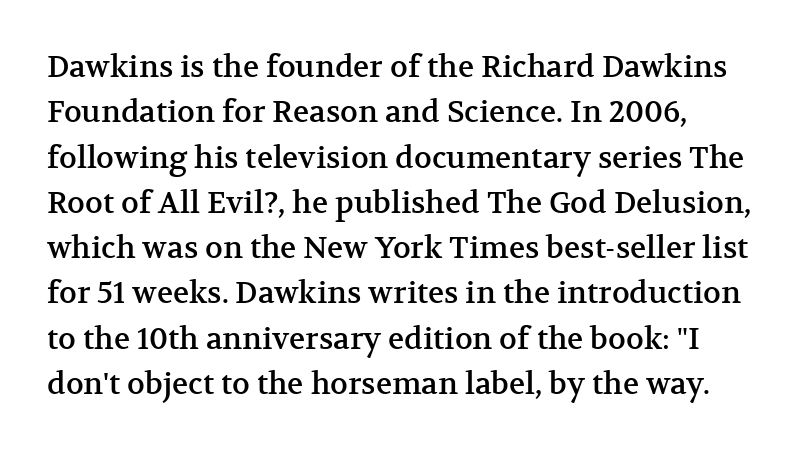
Q: Is the text italic (slanted)? A: No, it is upright.
Q: Is the typeface a serif or a sans-serif typeface? A: Serif.
Q: Is the text underlined? A: No.
Q: Is the spacing between letters normal or unusually wide? A: Normal.
Q: Is the spacing between lines tight, normal or loose? A: Normal.
Q: Width (condensed, normal, or wide)? A: Normal.
Q: Stroke contrast? A: Medium.
Q: x-height? A: Medium.
Q: Monospaced? A: No.
